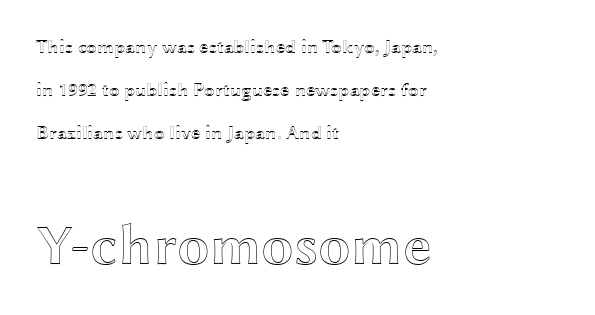
Left-aligned paragraph, ragged on the right. A great deal of white space separates one row of letters from the next. Nobody drew a line under any word here. This sample uses plain, unmodified letter spacing. Quick note: not italic, upright. This sample has the flowing, uneven cadence of proportional lettering.
